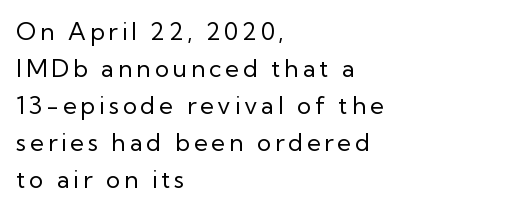
{"italic": "no", "bold": "no", "underline": "no", "align": "left", "line_spacing": "normal", "line_spacing_ratio": 1.54, "glyph_px": 24}
